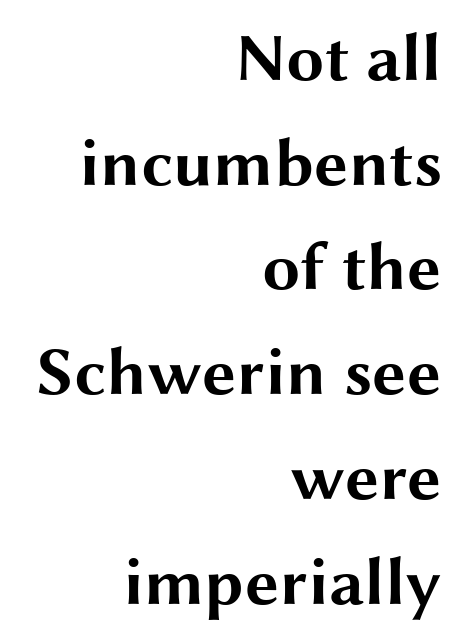
{"serif": "no", "italic": "no", "bold": "yes", "weight": "bold", "width": "wide", "stroke_contrast": "medium", "x_height": "medium", "monospaced": "no", "underline": "no", "align": "right", "line_spacing": "normal", "line_spacing_ratio": 1.54, "letter_spacing": "normal", "letter_spacing_em": 0.0, "glyph_px": 68}
